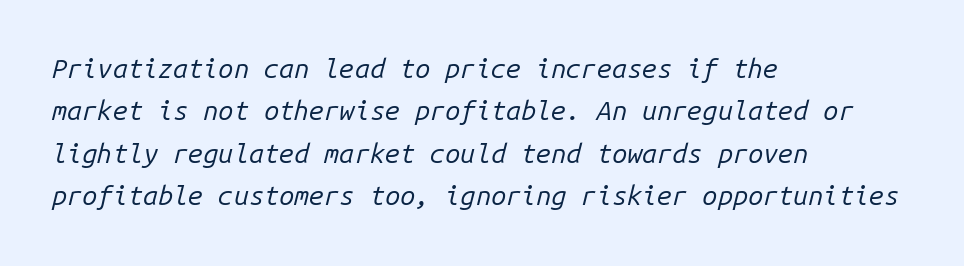
The image shows 27 px text type, italic (leaning right); set left-aligned, normal line spacing (1.57x), normal letter spacing, not underlined.
